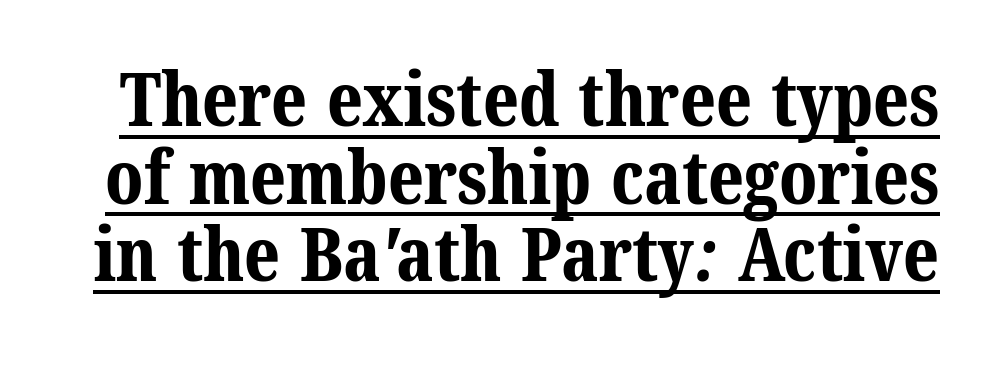
{"serif": "yes", "bold": "yes", "weight": "bold", "width": "normal", "stroke_contrast": "medium", "x_height": "medium", "monospaced": "no", "underline": "yes", "line_spacing": "tight", "line_spacing_ratio": 1.05, "letter_spacing": "normal", "letter_spacing_em": 0.0, "glyph_px": 74}
